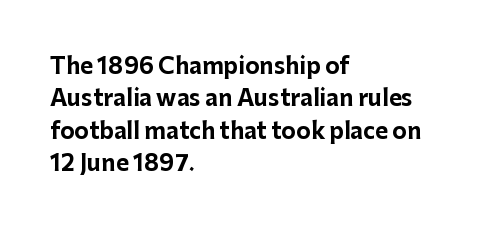
The image shows 22 px bold type, upright; set left-aligned, normal line spacing (1.47x), normal letter spacing, not underlined.
